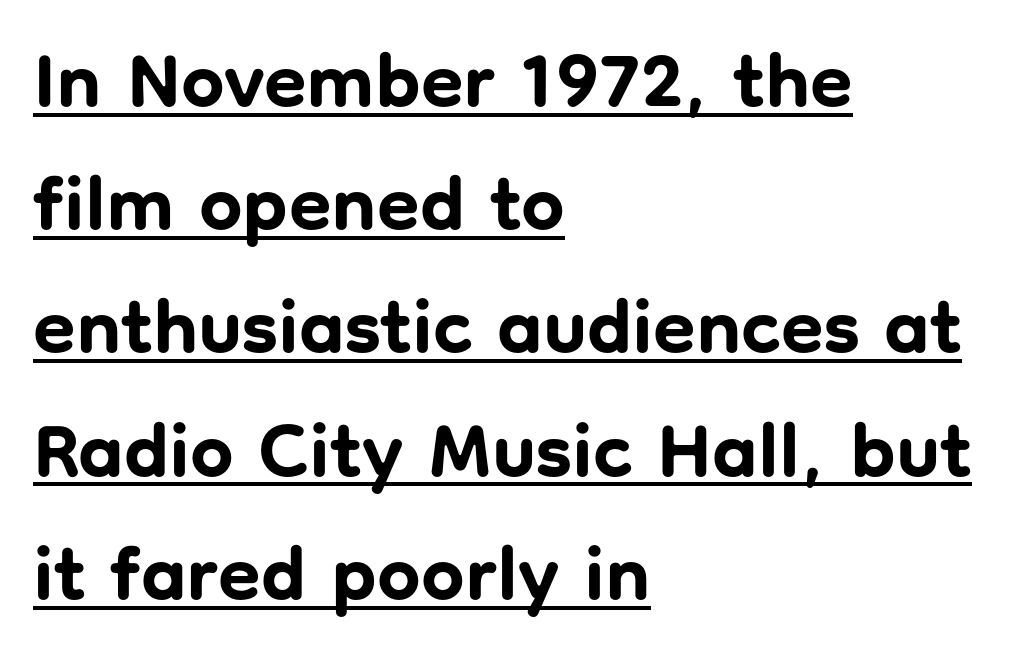
Leading: standard. What kind of face is this? One without serifs — a sans. The type is set solid horizontally, with unmodified tracking. In terms of weight, the rendering is a true, heavy bold. A typesetter would call this proportional, since set widths differ per character. A baseline rule has been typeset under these characters.
